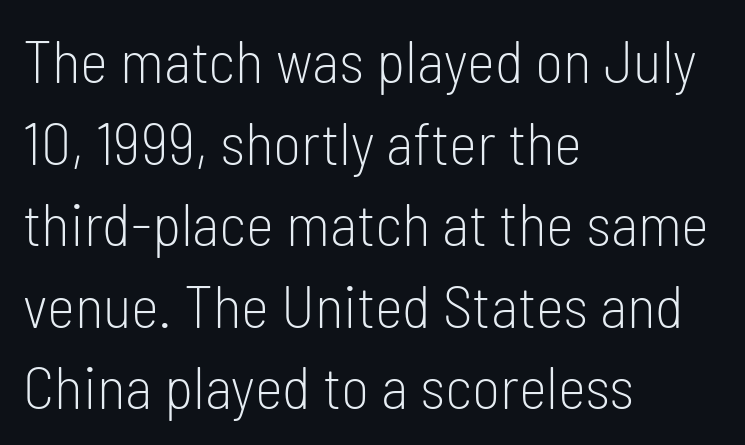
Rendered with straight, roman letterforms. Rows of type keep a routine distance in the vertical direction. Caption: standard tracking, unaltered. No extra ink here — the face is not bold. Serifs: no, the terminals of the letterforms are clean. The rag falls on the right side of this text block.
